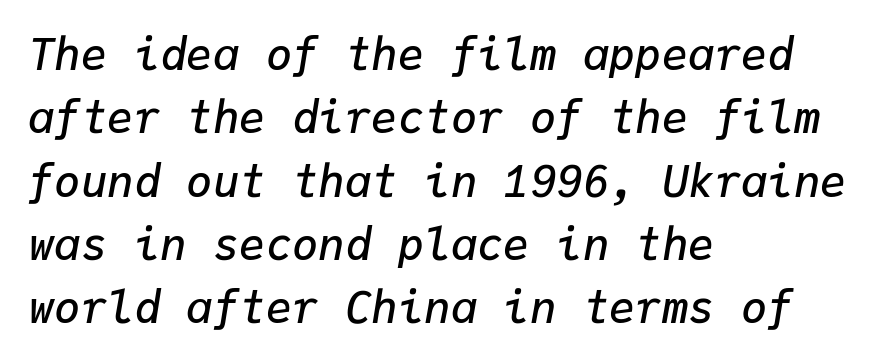
The image shows 44 px semibold type, italic (leaning right), monospaced; set left-aligned, normal line spacing (1.44x), normal letter spacing, not underlined; low stroke contrast and a medium x-height.
